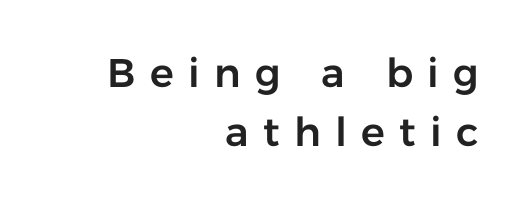
Honestly, there is no underline to notice here at all. Is there much room between lines? A standard amount, neither cramped nor airy. This sample is right-justified, so line beginnings fall wherever the words allow. Upright lettering throughout. The typeface chosen for these lines omits serifs.
